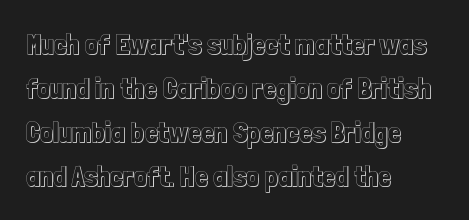
The image shows 29 px condensed type, upright; set left-aligned, normal line spacing (1.52x), normal letter spacing, not underlined; a medium x-height.
